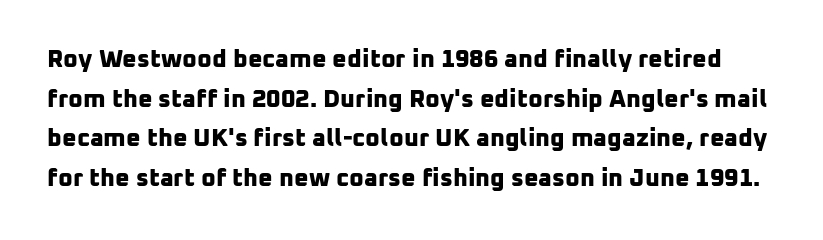
The image shows 25 px bold type; set normal line spacing (1.59x), normal letter spacing, not underlined.
